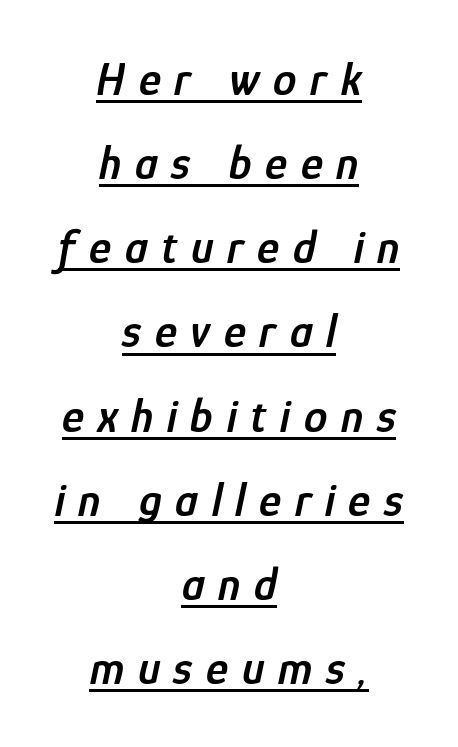
Q: Is the text bold? A: Semi-bold.
Q: Is the text italic (slanted)? A: Yes, it leans right by about 12 degrees.
Q: Is the text underlined? A: Yes.
Q: How is the paragraph aligned? A: Centered.
Q: Is the spacing between letters normal or unusually wide? A: Unusually wide.
Q: Width (condensed, normal, or wide)? A: Condensed.
Q: Stroke contrast? A: Low.
Q: x-height? A: Medium.
Q: Monospaced? A: No.
